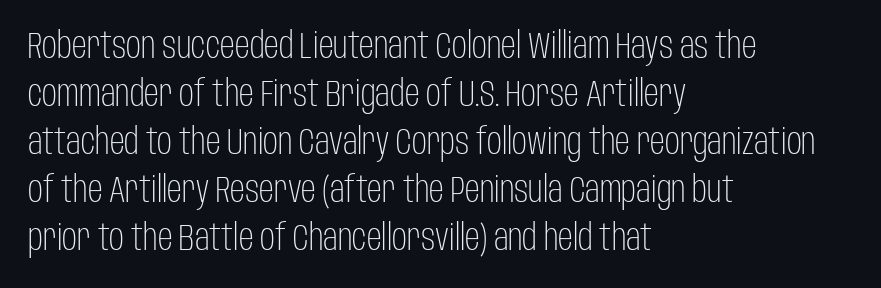
A typesetter would call this proportional, since set widths differ per character. The gaps between neighbouring characters are ordinary and unremarkable. The ragged edge is on the right, which tells us the setting is flush left. Unmarked baselines from the first word to the last. You can tell from the bare stems that sans-serif type was used. Vertical strokes here are truly vertical.
